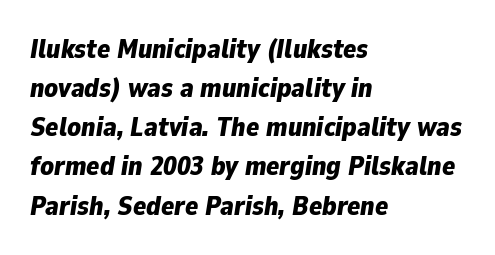
{"italic": "yes", "lean": "right", "slant_degrees": 9, "bold": "yes", "underline": "no", "align": "left", "line_spacing": "normal", "line_spacing_ratio": 1.45, "letter_spacing": "normal", "letter_spacing_em": 0.0, "glyph_px": 27}
